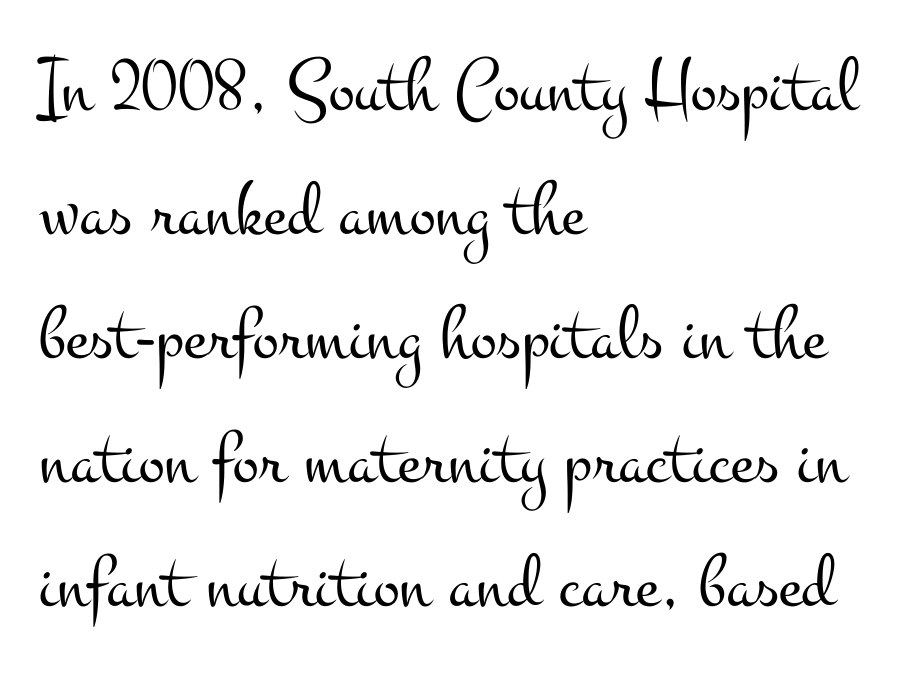
Q: Is the text bold? A: No.
Q: Is the text italic (slanted)? A: Yes.
Q: Is the text underlined? A: No.
Q: How is the paragraph aligned? A: Left-aligned.
Q: Is the spacing between letters normal or unusually wide? A: Normal.
Q: Is the spacing between lines tight, normal or loose? A: Normal.
Q: Width (condensed, normal, or wide)? A: Wide.
Q: Stroke contrast? A: Medium.
Q: x-height? A: Small.
Q: Monospaced? A: No.
